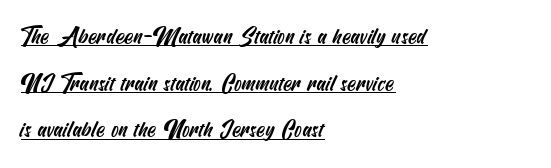
The image shows 22 px text type; set left-aligned, loose line spacing (2.12x), normal letter spacing, underlined.
